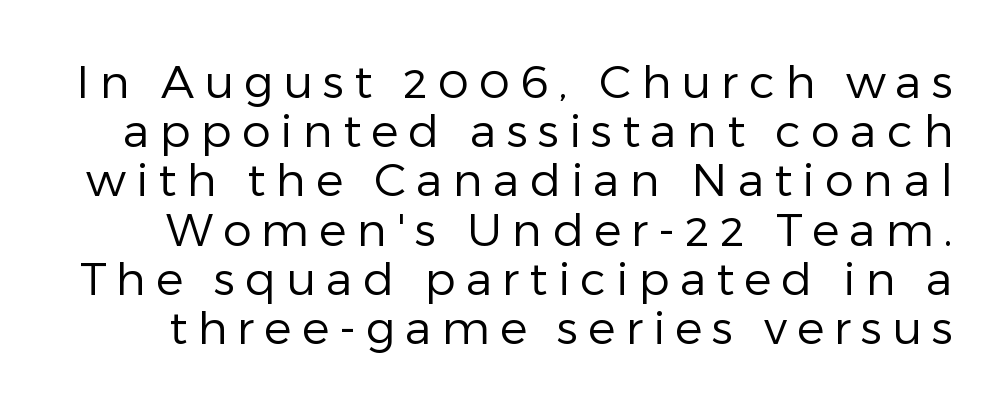
Q: Is the text bold? A: No.
Q: Is the text italic (slanted)? A: No, it is upright.
Q: Is the typeface a serif or a sans-serif typeface? A: Sans-serif.
Q: Is the text underlined? A: No.
Q: Is the spacing between letters normal or unusually wide? A: Unusually wide.
Q: Is the spacing between lines tight, normal or loose? A: Tight.
Q: Width (condensed, normal, or wide)? A: Normal.
Q: Stroke contrast? A: Low.
Q: x-height? A: Medium.
Q: Monospaced? A: No.
